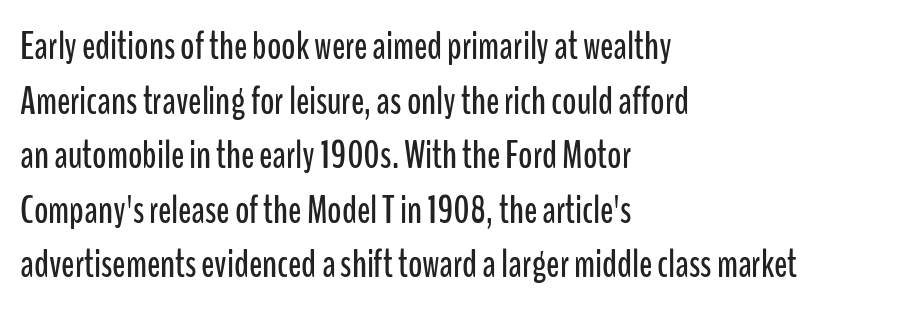
Q: Is the text italic (slanted)? A: No, it is upright.
Q: Is the typeface a serif or a sans-serif typeface? A: Sans-serif.
Q: Is the text underlined? A: No.
Q: How is the paragraph aligned? A: Left-aligned.
Q: Is the spacing between letters normal or unusually wide? A: Normal.
Q: Is the spacing between lines tight, normal or loose? A: Normal.
Q: Width (condensed, normal, or wide)? A: Condensed.
Q: Stroke contrast? A: Low.
Q: x-height? A: Medium.
Q: Monospaced? A: No.
